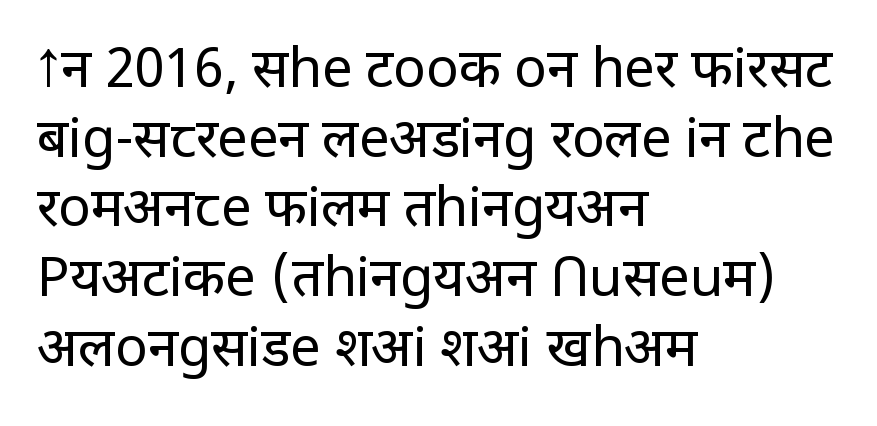
{"serif": "no", "italic": "no", "bold": "no", "weight": "regular", "width": "normal", "stroke_contrast": "low", "x_height": "large", "monospaced": "no", "underline": "no", "align": "left", "line_spacing": "normal", "line_spacing_ratio": 1.29, "letter_spacing": "normal", "letter_spacing_em": 0.0, "glyph_px": 54}
